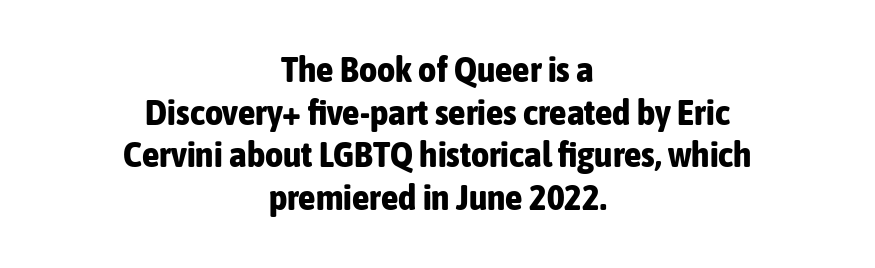
The image shows 35 px bold, condensed sans-serif type, upright; set centered, line spacing 1.22x, normal letter spacing, not underlined; low stroke contrast and a medium x-height.
